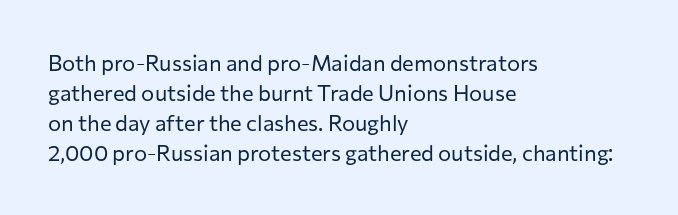
Q: Is the text bold? A: No.
Q: Is the text italic (slanted)? A: No, it is upright.
Q: Is the text underlined? A: No.
Q: How is the paragraph aligned? A: Left-aligned.
Q: Is the spacing between letters normal or unusually wide? A: Normal.
Q: Is the spacing between lines tight, normal or loose? A: Normal.
